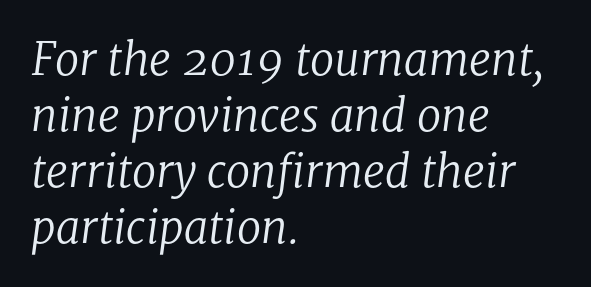
The image shows 44 px regular-weight serif type, italic (leaning right); set left-aligned, normal line spacing (1.27x), normal letter spacing, not underlined; low stroke contrast and a medium x-height.
